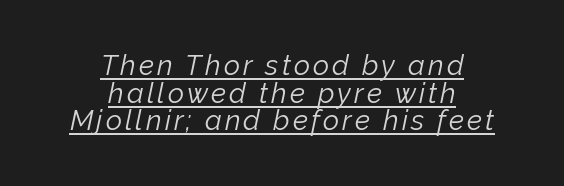
{"italic": "yes", "lean": "right", "slant_degrees": 12, "bold": "no", "weight": "light", "width": "normal", "stroke_contrast": "low", "x_height": "medium", "monospaced": "no", "underline": "yes", "align": "center", "line_spacing": "tight", "line_spacing_ratio": 0.99, "glyph_px": 28}
